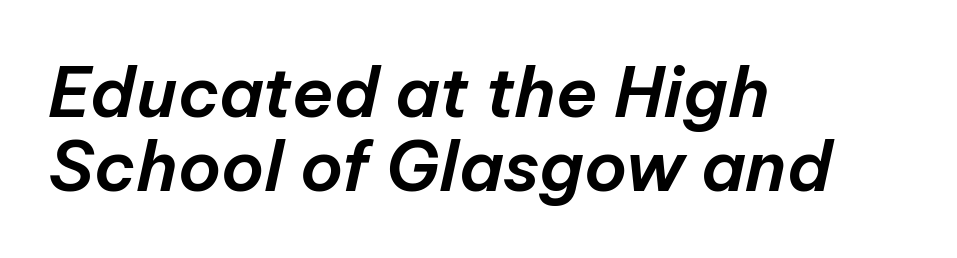
The image shows 69 px text type, italic (leaning right); set left-aligned, tight line spacing (1.07x), normal letter spacing, not underlined; low stroke contrast and a medium x-height.
